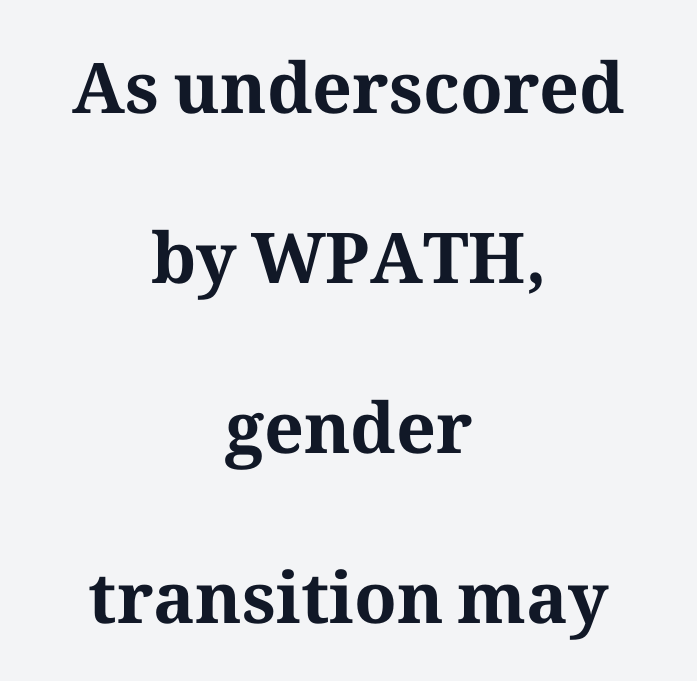
{"serif": "yes", "italic": "no", "bold": "yes", "weight": "bold", "width": "normal", "stroke_contrast": "medium", "x_height": "medium", "monospaced": "no", "underline": "no", "align": "center", "line_spacing": "loose", "line_spacing_ratio": 2.43, "letter_spacing": "normal", "letter_spacing_em": 0.0, "glyph_px": 70}
